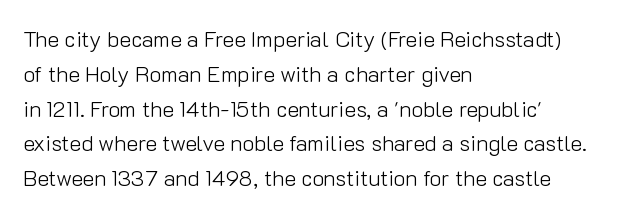
Q: Is the text bold? A: No.
Q: Is the text italic (slanted)? A: No, it is upright.
Q: Is the text underlined? A: No.
Q: How is the paragraph aligned? A: Left-aligned.
Q: Is the spacing between letters normal or unusually wide? A: Normal.
Q: Is the spacing between lines tight, normal or loose? A: Normal.
